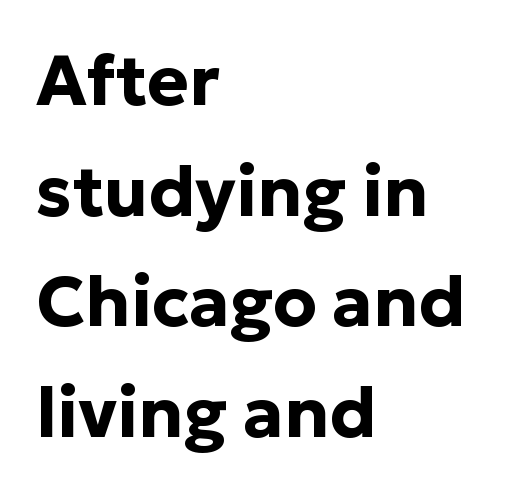
The image shows 70 px bold sans-serif type, upright; set left-aligned, normal line spacing (1.58x), normal letter spacing, not underlined; low stroke contrast and a medium x-height.
